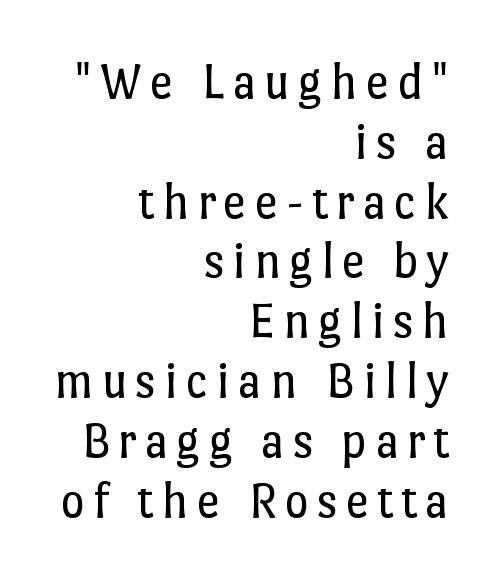
The image shows 52 px regular-weight type, upright; set right-aligned, tight line spacing (1.15x), not underlined; low stroke contrast and a medium x-height.
